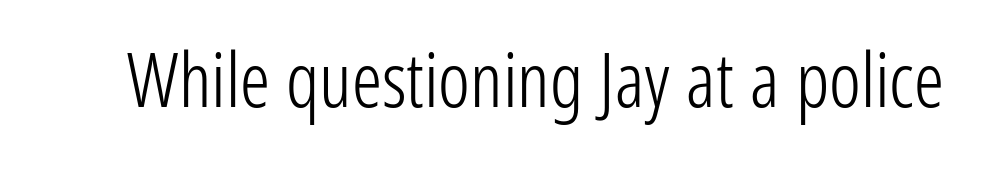
{"serif": "no", "italic": "no", "bold": "no", "weight": "light", "width": "condensed", "stroke_contrast": "low", "x_height": "medium", "monospaced": "no", "underline": "no", "letter_spacing": "normal", "letter_spacing_em": 0.0, "glyph_px": 75}
